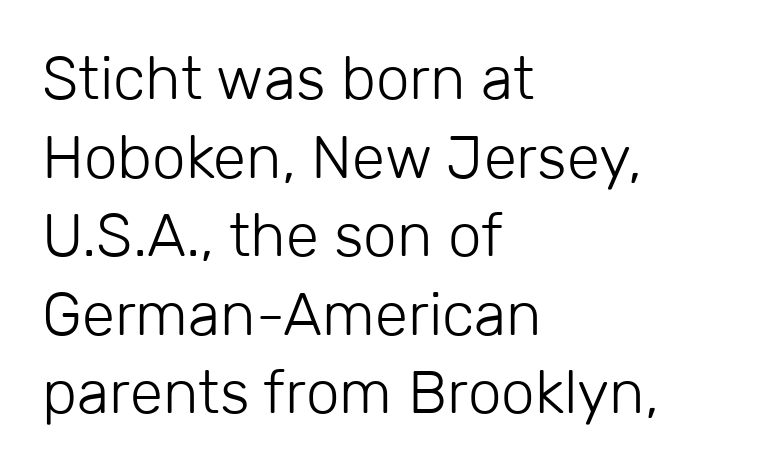
The rendering uses natural spacing where letterforms have individual widths. The strip under each line holds only bare page. Vertical spacing — default. Compared with typical body copy, the letter spacing here is the same. Visually the block forms a straight wall on the left and a jagged coastline on the right.
